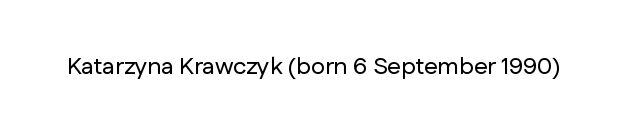
Observe the ordinary spacing: letters are neighbours, not strangers. Underline: absent. Rendered with straight, roman letterforms.
